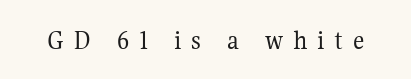
Classification — serif. What stands out about the letter spacing? Its width — letters are far apart. No italicization has been applied; the sample stays upright. Compared with a typical body face, this is equally light or lighter still. You could not count columns in this text — the font is proportionally spaced.
